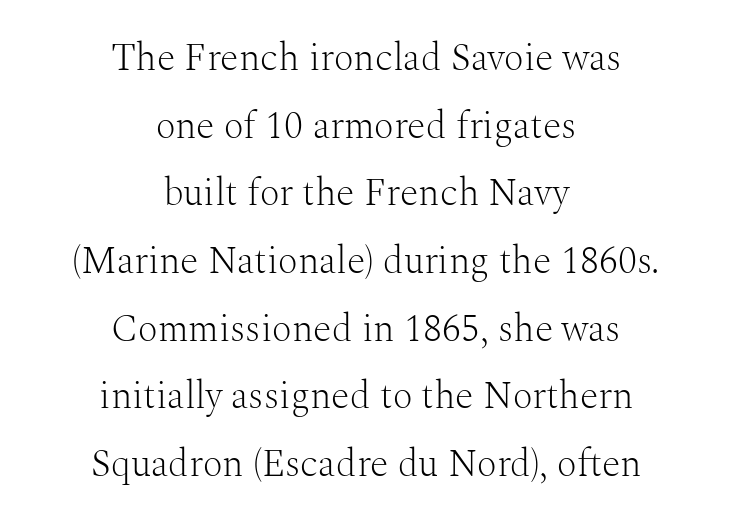
{"serif": "yes", "italic": "no", "bold": "no", "weight": "light", "width": "normal", "stroke_contrast": "medium", "x_height": "medium", "monospaced": "no", "underline": "no", "align": "center", "line_spacing_ratio": 1.78, "letter_spacing": "normal", "letter_spacing_em": 0.0, "glyph_px": 38}
